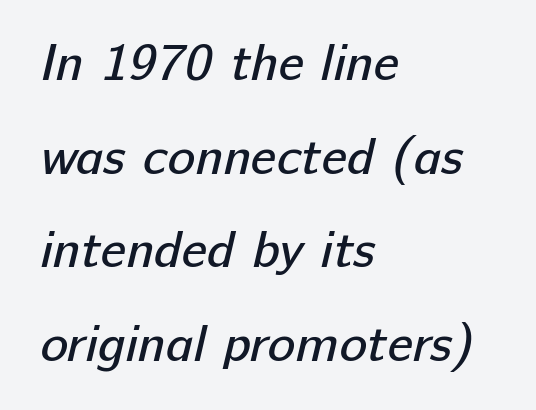
{"serif": "no", "bold": "no", "weight": "regular", "width": "normal", "stroke_contrast": "low", "x_height": "medium", "monospaced": "no", "underline": "no", "align": "left", "line_spacing_ratio": 1.8, "letter_spacing": "normal", "letter_spacing_em": 0.0, "glyph_px": 52}
